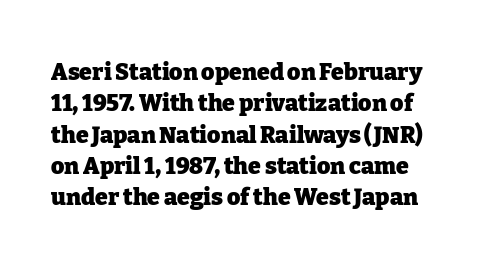
A clean baseline with only descenders dipping below it. Regular leading. Heavy-handed strokes throughout: this text is bold. The specimen reads as upright at a glance. Words appear dense and cohesive because spacing is normal.
